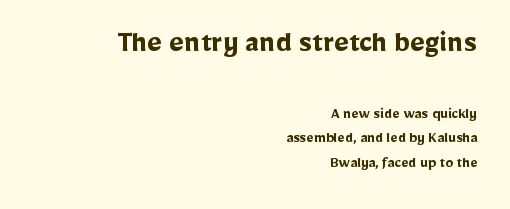
Q: Is the text bold? A: Yes.
Q: Is the text italic (slanted)? A: No, it is upright.
Q: Is the typeface a serif or a sans-serif typeface? A: Sans-serif.
Q: Is the text underlined? A: No.
Q: How is the paragraph aligned? A: Right-aligned.
Q: Is the spacing between letters normal or unusually wide? A: Normal.
Q: Is the spacing between lines tight, normal or loose? A: Normal.
Q: Which block of text is set in a larger size, the first (top) or the second (bottom)? A: The first (top) one.
Q: Width (condensed, normal, or wide)? A: Normal.
Q: Stroke contrast? A: Low.
Q: x-height? A: Medium.
Q: Monospaced? A: No.
